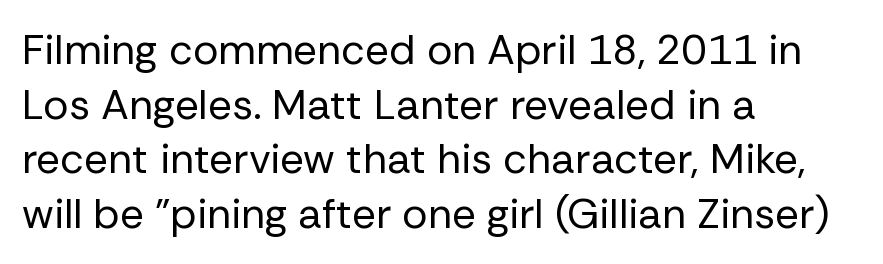
These lines stack with their left ends in a neat column. Is the stroke heavy? The answer is a plain regular-or-lighter. To sum up the face: it is a sans, with no serifs. A typesetter would call this proportional, since set widths differ per character.
